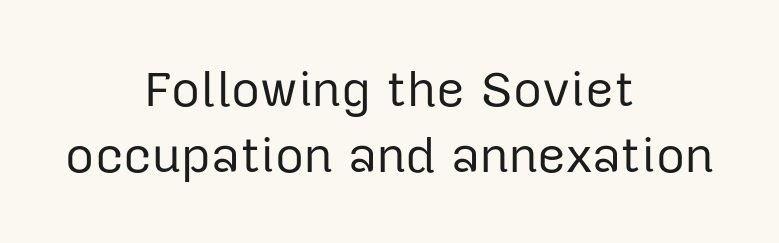
{"serif": "no", "italic": "no", "bold": "no", "weight": "regular", "width": "normal", "stroke_contrast": "low", "x_height": "medium", "monospaced": "no", "underline": "no", "align": "center", "line_spacing": "normal", "line_spacing_ratio": 1.33, "letter_spacing": "normal", "letter_spacing_em": 0.0, "glyph_px": 50}
